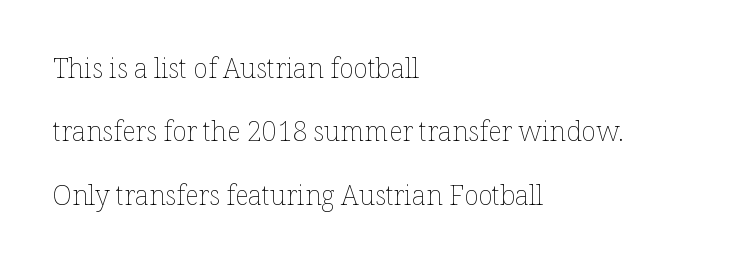
Q: Is the text bold? A: No.
Q: Is the text italic (slanted)? A: No, it is upright.
Q: Is the text underlined? A: No.
Q: How is the paragraph aligned? A: Left-aligned.
Q: Is the spacing between letters normal or unusually wide? A: Normal.
Q: Is the spacing between lines tight, normal or loose? A: Loose.
